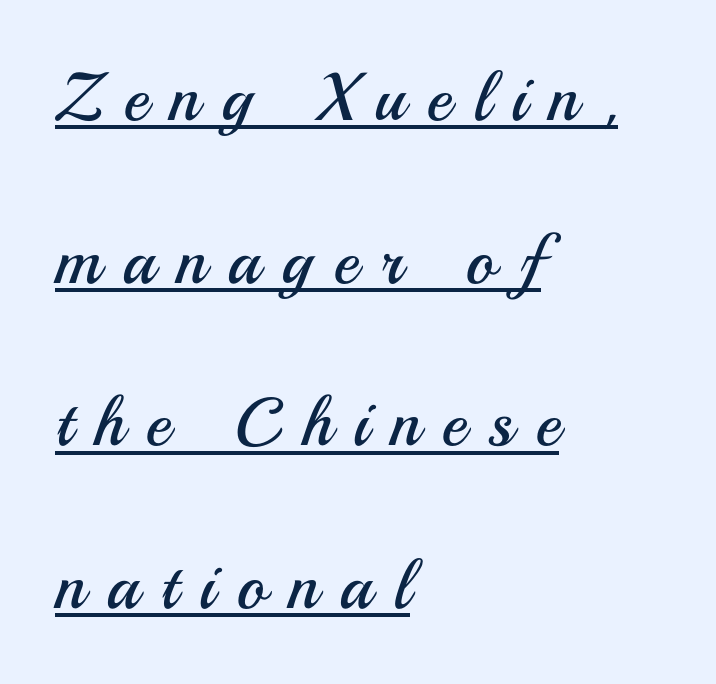
The image shows 68 px regular-weight sans-serif type; set left-aligned, loose line spacing (2.39x), unusually wide letter spacing (+0.32 em), underlined; medium stroke contrast and a small x-height.
